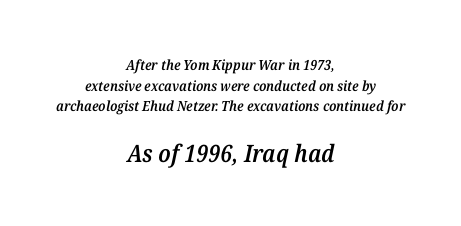
Q: Is the text bold? A: Semi-bold.
Q: Is the text italic (slanted)? A: Yes, it leans right by about 12 degrees.
Q: Is the text underlined? A: No.
Q: How is the paragraph aligned? A: Centered.
Q: Is the spacing between letters normal or unusually wide? A: Normal.
Q: Is the spacing between lines tight, normal or loose? A: Normal.
Q: Which block of text is set in a larger size, the first (top) or the second (bottom)? A: The second (bottom) one.
